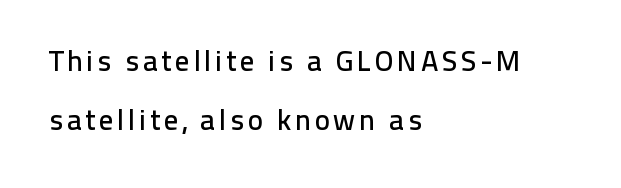
Q: Is the text italic (slanted)? A: No, it is upright.
Q: Is the typeface a serif or a sans-serif typeface? A: Sans-serif.
Q: Is the text underlined? A: No.
Q: How is the paragraph aligned? A: Left-aligned.
Q: Is the spacing between lines tight, normal or loose? A: Loose.
Q: Width (condensed, normal, or wide)? A: Normal.
Q: Stroke contrast? A: Low.
Q: x-height? A: Medium.
Q: Monospaced? A: No.
